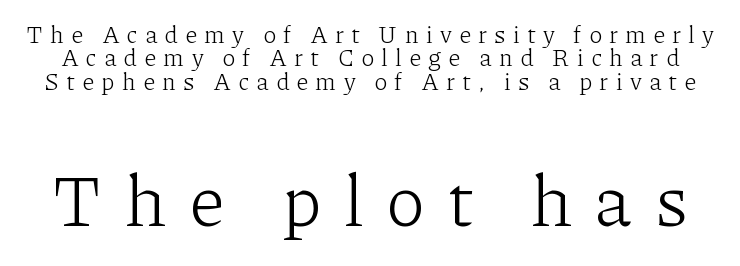
The image shows 73 px light serif type, upright; set tight line spacing (0.97x), unusually wide letter spacing (+0.3 em), not underlined; the second (bottom) block is 3.04x larger; low stroke contrast and a medium x-height.
